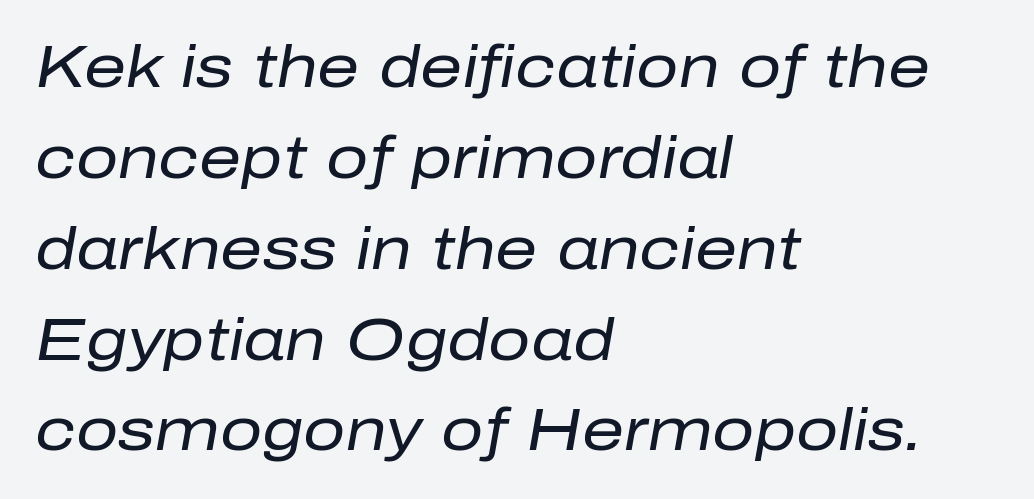
Q: Is the text bold? A: No.
Q: Is the text italic (slanted)? A: Yes, it leans right by about 10 degrees.
Q: Is the text underlined? A: No.
Q: How is the paragraph aligned? A: Left-aligned.
Q: Is the spacing between letters normal or unusually wide? A: Normal.
Q: Is the spacing between lines tight, normal or loose? A: Normal.
Q: Width (condensed, normal, or wide)? A: Normal.
Q: Stroke contrast? A: Low.
Q: x-height? A: Medium.
Q: Monospaced? A: No.
